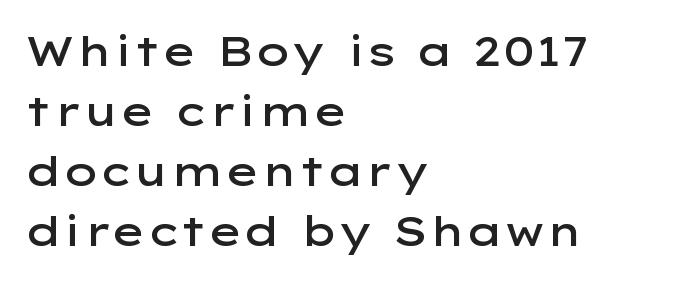
{"serif": "no", "italic": "no", "bold": "semi", "weight": "semibold", "width": "wide", "stroke_contrast": "low", "x_height": "medium", "monospaced": "no", "underline": "no", "align": "left", "line_spacing": "normal", "line_spacing_ratio": 1.46, "letter_spacing": "normal", "letter_spacing_em": 0.0, "glyph_px": 41}
